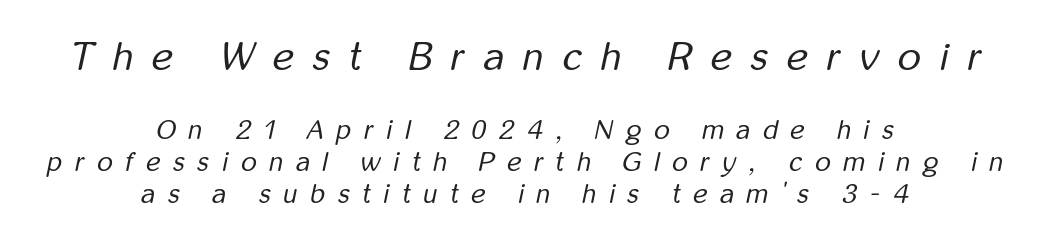
Is this a fixed-width face? No — the glyphs have proportional, varying widths. Does the lettering tilt? It does — this is italic. The cut favours lightness, reaching ordinary text weight at its darkest. Descenders hang freely into open space.
